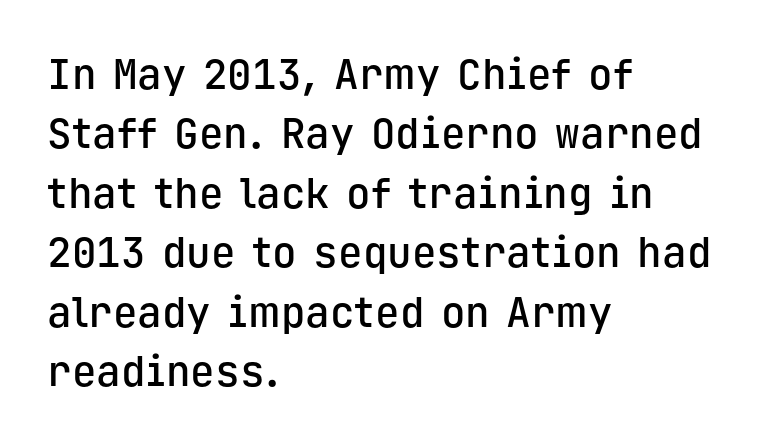
Nope, no serifs anywhere on these letters. You could call the tracking neutral — neither tight nor loose. Firm but not heavy-handed strokes: this text is semibold. Rendered with straight, roman letterforms. Casual observation: everything's shoved over to the left.
